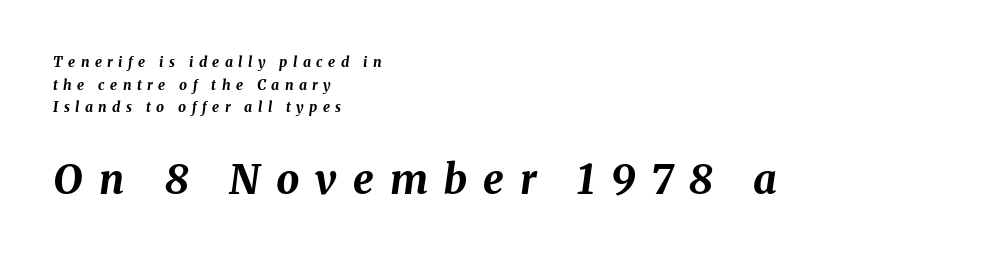
Q: Is the text bold? A: Yes.
Q: Is the text italic (slanted)? A: Yes, it leans right by about 8 degrees.
Q: Is the text underlined? A: No.
Q: How is the paragraph aligned? A: Left-aligned.
Q: Is the spacing between letters normal or unusually wide? A: Unusually wide.
Q: Is the spacing between lines tight, normal or loose? A: Normal.
Q: Which block of text is set in a larger size, the first (top) or the second (bottom)? A: The second (bottom) one.
Q: Width (condensed, normal, or wide)? A: Normal.
Q: Stroke contrast? A: Medium.
Q: x-height? A: Medium.
Q: Monospaced? A: No.
